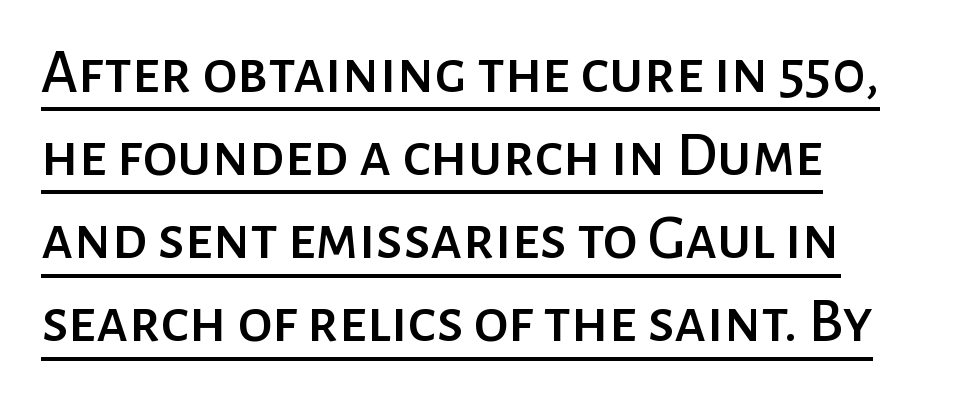
The image shows 63 px sans-serif type, upright; set left-aligned, normal line spacing (1.32x), normal letter spacing, underlined; low stroke contrast and a medium x-height.
